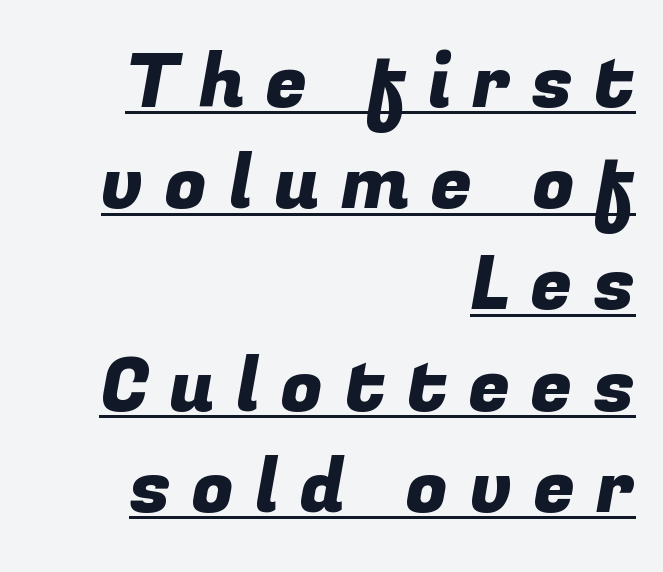
Q: Is the typeface a serif or a sans-serif typeface? A: Sans-serif.
Q: Is the text underlined? A: Yes.
Q: How is the paragraph aligned? A: Right-aligned.
Q: Is the spacing between letters normal or unusually wide? A: Unusually wide.
Q: Is the spacing between lines tight, normal or loose? A: Normal.
Q: Width (condensed, normal, or wide)? A: Normal.
Q: Stroke contrast? A: Low.
Q: x-height? A: Medium.
Q: Monospaced? A: No.
